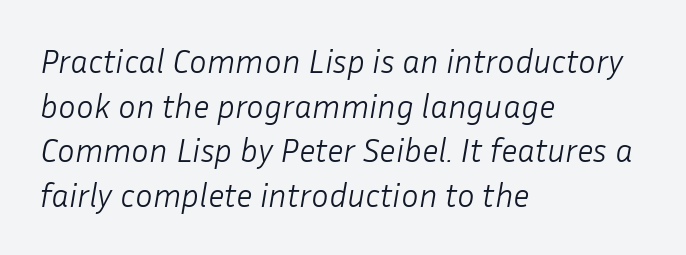
{"italic": "yes", "lean": "right", "slant_degrees": 10, "bold": "no", "weight": "light", "width": "normal", "stroke_contrast": "low", "x_height": "medium", "monospaced": "no", "underline": "no", "align": "left", "line_spacing": "normal", "line_spacing_ratio": 1.35, "letter_spacing": "normal", "letter_spacing_em": 0.0, "glyph_px": 33}
